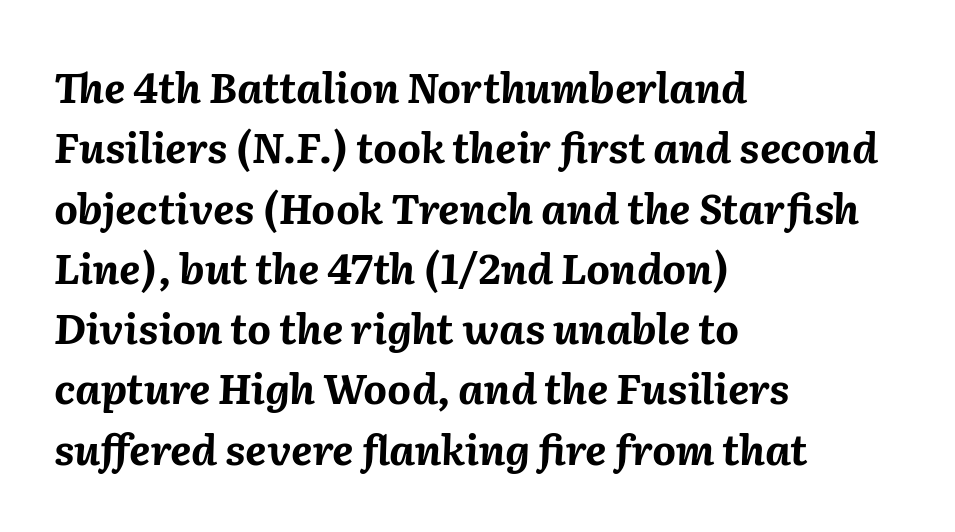
The type is set solid horizontally, with unmodified tracking. The face used here is proportionally spaced, like ordinary book or web type. How would I describe the line gaps? Plain and ordinary. In CSS terms this would be text-align: left. Rendered with sloped, italic letterforms.
